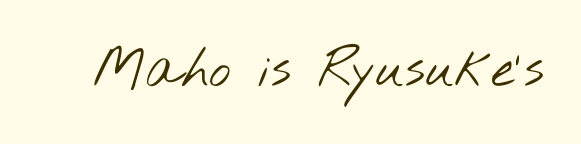
{"serif": "no", "bold": "no", "weight": "light", "width": "wide", "stroke_contrast": "low", "x_height": "small", "monospaced": "no", "underline": "no", "letter_spacing": "normal", "letter_spacing_em": 0.0, "glyph_px": 52}
